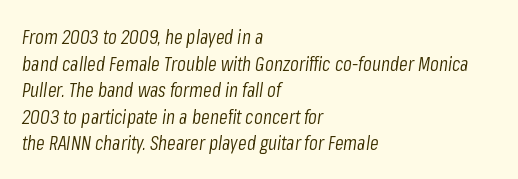
The paragraph has a hard left edge and a soft right edge. The rendering uses a moderate line-height, typical for paragraphs. The font's italic variant was chosen for this text. Standard letterfit; no display-style spreading of the glyphs. Weight: regular or lighter.
